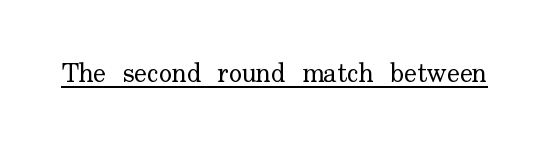
Q: Is the text bold? A: No.
Q: Is the text italic (slanted)? A: No, it is upright.
Q: Is the text underlined? A: Yes.
Q: Is the spacing between letters normal or unusually wide? A: Normal.
